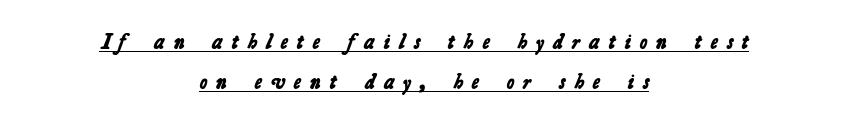
{"bold": "yes", "underline": "yes", "align": "center", "line_spacing": "loose", "line_spacing_ratio": 1.9, "letter_spacing": "wide", "letter_spacing_em": 0.43, "glyph_px": 21}
